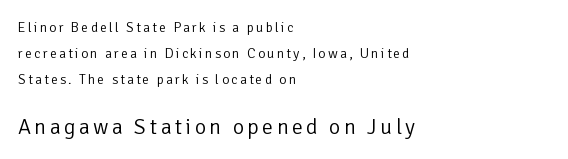
Nobody drew a line under any word here. A light-to-regular cut is what we see here. Caption: upper text group reduced, lower text group enlarged. Is the block centered? No — it sits flush against the left margin. Does the lettering tilt? It doesn't — this is upright.
